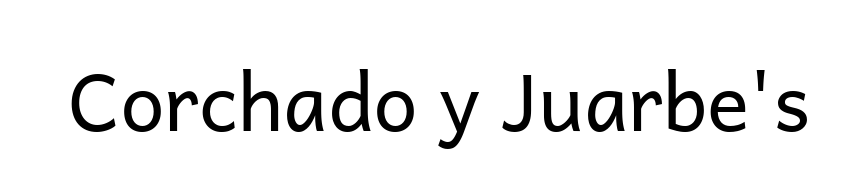
{"serif": "no", "italic": "no", "bold": "no", "weight": "regular", "width": "normal", "stroke_contrast": "low", "x_height": "medium", "monospaced": "no", "underline": "no", "letter_spacing": "normal", "letter_spacing_em": 0.0, "glyph_px": 79}
